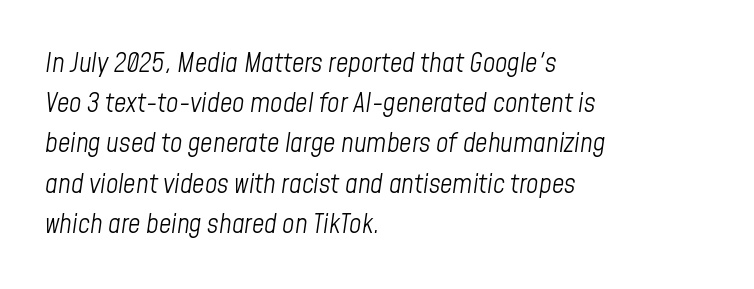
{"italic": "yes", "lean": "right", "slant_degrees": 8, "bold": "no", "underline": "no", "align": "left", "line_spacing": "normal", "line_spacing_ratio": 1.49, "letter_spacing": "normal", "letter_spacing_em": 0.0, "glyph_px": 27}
